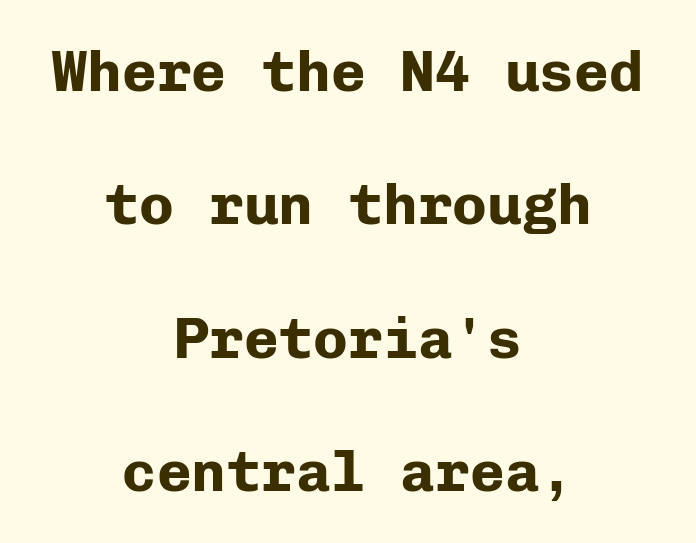
{"serif": "no", "italic": "no", "bold": "yes", "weight": "bold", "width": "normal", "stroke_contrast": "low", "x_height": "medium", "monospaced": "yes", "underline": "no", "align": "center", "line_spacing": "loose", "line_spacing_ratio": 2.3, "letter_spacing": "normal", "letter_spacing_em": 0.0, "glyph_px": 58}
